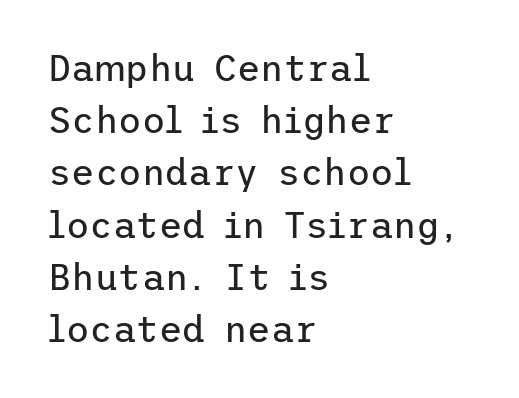
{"serif": "no", "italic": "no", "bold": "no", "weight": "regular", "width": "normal", "stroke_contrast": "low", "x_height": "medium", "underline": "no", "align": "left", "line_spacing": "normal", "line_spacing_ratio": 1.45, "letter_spacing": "normal", "letter_spacing_em": 0.0, "glyph_px": 36}
